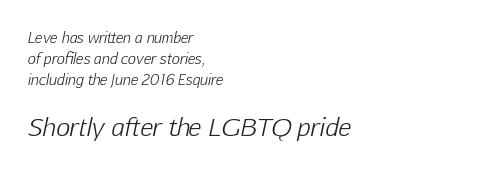
The image shows 24 px text type, italic (leaning right); set left-aligned, normal line spacing (1.49x), normal letter spacing, not underlined; the second (bottom) block is 1.71x larger.
